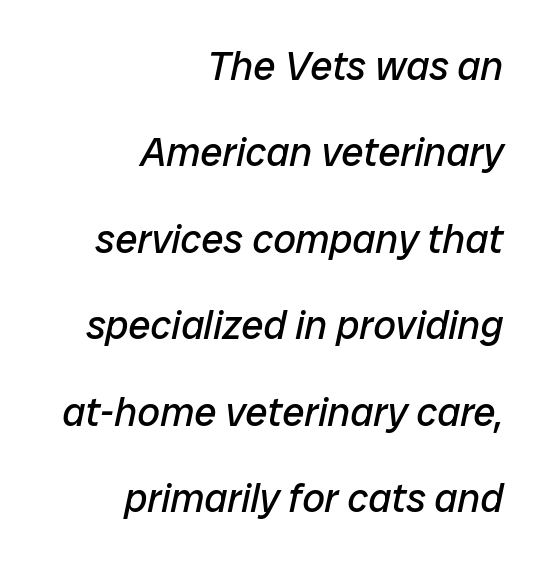
Q: Is the text bold? A: No.
Q: Is the text italic (slanted)? A: Yes, it leans right by about 12 degrees.
Q: Is the text underlined? A: No.
Q: How is the paragraph aligned? A: Right-aligned.
Q: Is the spacing between letters normal or unusually wide? A: Normal.
Q: Is the spacing between lines tight, normal or loose? A: Loose.
Q: Width (condensed, normal, or wide)? A: Normal.
Q: Stroke contrast? A: Low.
Q: x-height? A: Medium.
Q: Monospaced? A: No.
